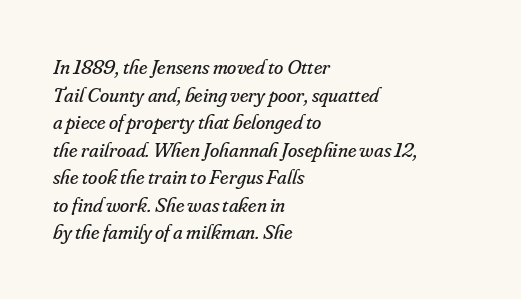
The image shows 21 px text type, italic (leaning right); set left-aligned, normal line spacing (1.31x), normal letter spacing, not underlined.
